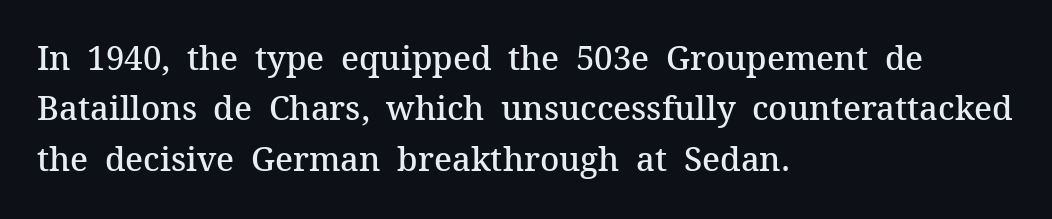
Small tapered or slab feet sit at the stroke ends, so this counts as serif. How are the letters spaced? Ordinarily, with no added tracking. The rows are spaced the way most documents space them. Varying glyph widths throughout — classic text-font behaviour.
